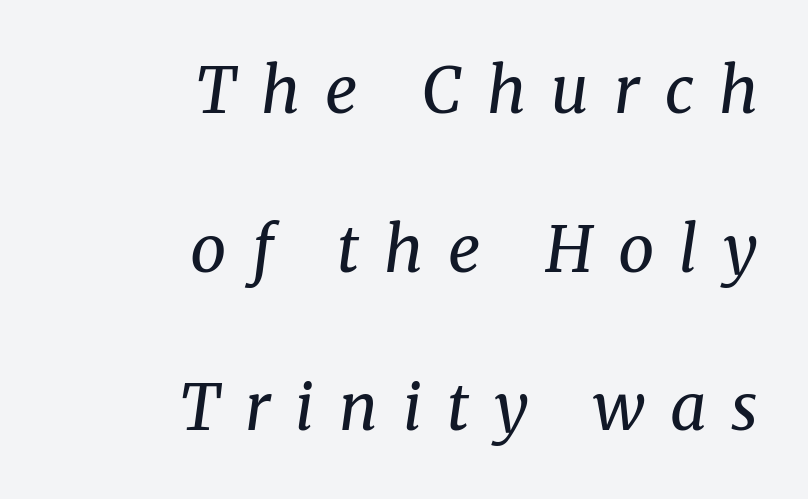
Q: Is the text bold? A: No.
Q: Is the text italic (slanted)? A: Yes, it leans right by about 8 degrees.
Q: Is the typeface a serif or a sans-serif typeface? A: Serif.
Q: Is the text underlined? A: No.
Q: How is the paragraph aligned? A: Right-aligned.
Q: Is the spacing between letters normal or unusually wide? A: Unusually wide.
Q: Is the spacing between lines tight, normal or loose? A: Loose.
Q: Width (condensed, normal, or wide)? A: Normal.
Q: Stroke contrast? A: Medium.
Q: x-height? A: Medium.
Q: Monospaced? A: No.
